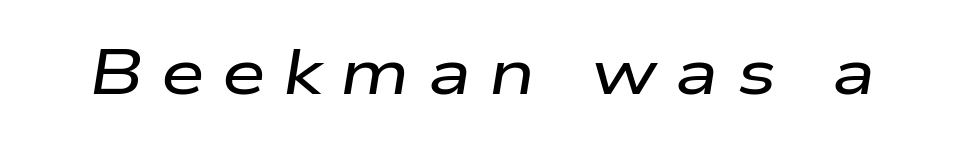
Descender tails drop into unmarked territory. The letters advance in unequal steps, a hallmark of proportional type. Characters follow at a spacing far wider than the type designer built in. The specimen reads as italic at a glance.
